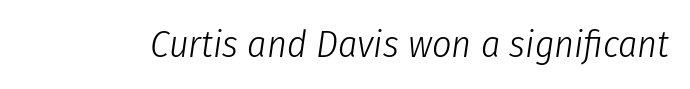
Bare-footed words on every line. The font is comparable to plain body text, perhaps lighter. Do the characters align in a grid? No, the font is proportional. A typesetter would mark this as italic. Look at the tracking — it's just the regular setting, nothing added.
